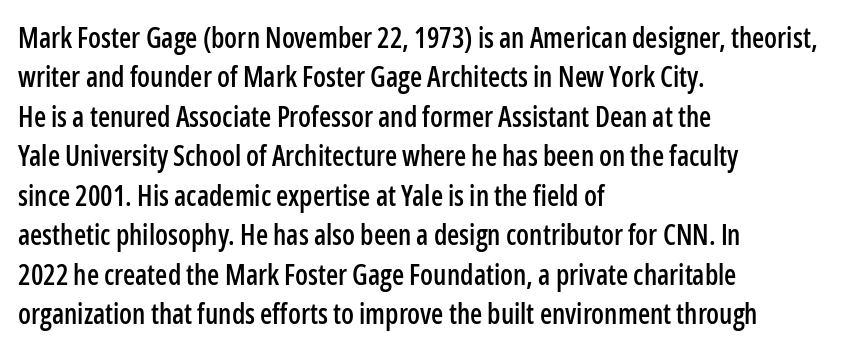
Line spacing here is normal. Every character sits straight up, as roman type does. The rendering shows plain stroke endings on the letterforms — a sans-serif design. The passage shown is not underscored anywhere. Compared with a centered layout, this one pins lines to the left instead. You could call the tracking neutral — neither tight nor loose.
